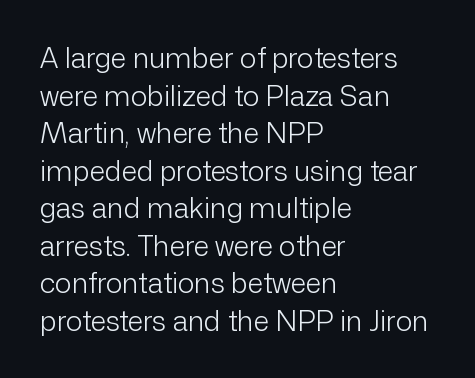
Q: Is the text bold? A: No.
Q: Is the text italic (slanted)? A: No, it is upright.
Q: Is the typeface a serif or a sans-serif typeface? A: Sans-serif.
Q: Is the text underlined? A: No.
Q: How is the paragraph aligned? A: Left-aligned.
Q: Is the spacing between letters normal or unusually wide? A: Normal.
Q: Is the spacing between lines tight, normal or loose? A: Normal.
Q: Width (condensed, normal, or wide)? A: Normal.
Q: Stroke contrast? A: Low.
Q: x-height? A: Medium.
Q: Monospaced? A: No.
